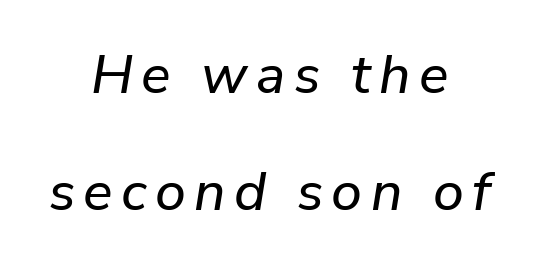
{"italic": "yes", "lean": "right", "slant_degrees": 9, "width": "normal", "stroke_contrast": "low", "x_height": "medium", "monospaced": "no", "underline": "no", "align": "center", "line_spacing": "loose", "line_spacing_ratio": 2.12, "glyph_px": 55}
